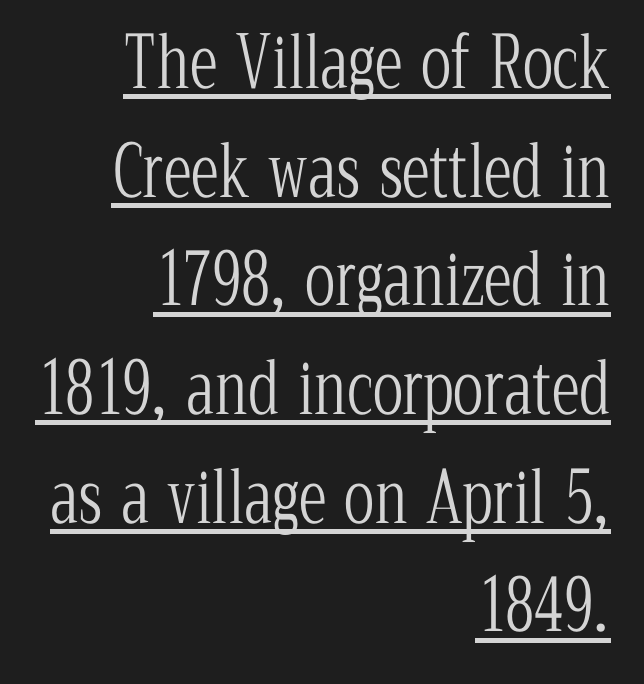
The image shows 71 px light, condensed serif type, upright; set right-aligned, normal line spacing (1.53x), normal letter spacing, underlined; low stroke contrast and a medium x-height.
